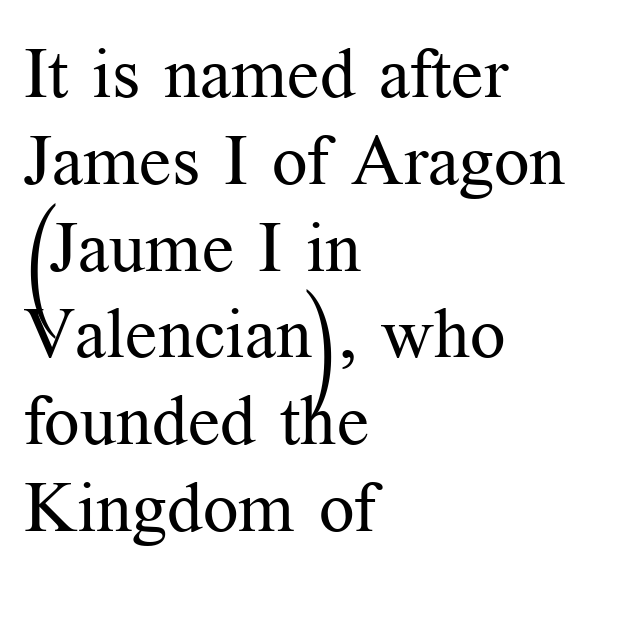
{"serif": "yes", "italic": "no", "bold": "no", "weight": "regular", "width": "normal", "stroke_contrast": "medium", "x_height": "medium", "monospaced": "no", "underline": "no", "align": "left", "line_spacing_ratio": 1.24, "letter_spacing": "normal", "letter_spacing_em": 0.0, "glyph_px": 70}
